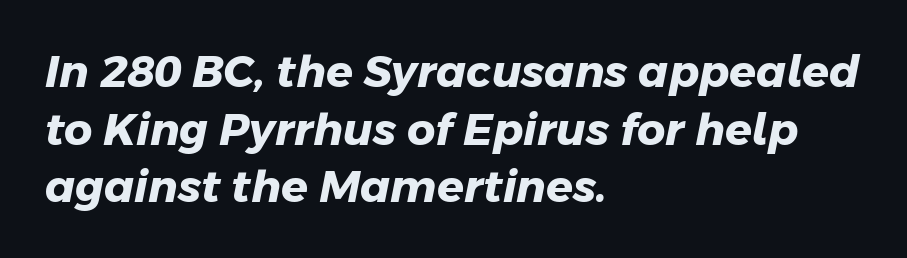
Q: Is the text bold? A: Yes.
Q: Is the typeface a serif or a sans-serif typeface? A: Sans-serif.
Q: Is the text underlined? A: No.
Q: How is the paragraph aligned? A: Left-aligned.
Q: Is the spacing between letters normal or unusually wide? A: Normal.
Q: Is the spacing between lines tight, normal or loose? A: Normal.
Q: Width (condensed, normal, or wide)? A: Normal.
Q: Stroke contrast? A: Low.
Q: x-height? A: Medium.
Q: Monospaced? A: No.
